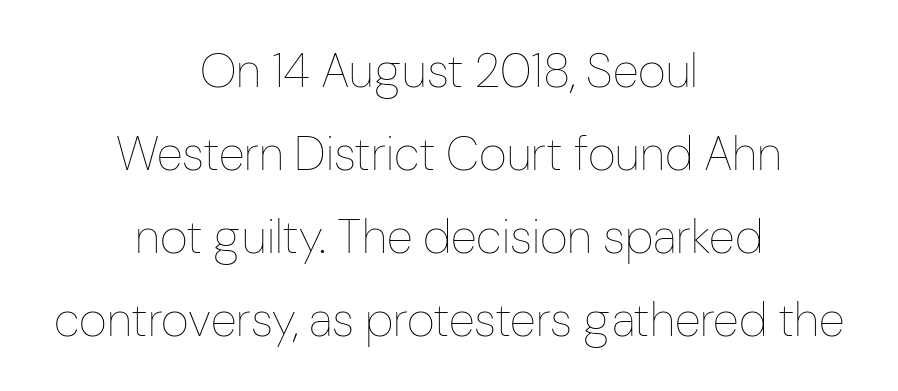
{"italic": "no", "bold": "no", "weight": "thin", "width": "condensed", "stroke_contrast": "low", "x_height": "medium", "monospaced": "no", "underline": "no", "align": "center", "line_spacing_ratio": 1.73, "letter_spacing": "normal", "letter_spacing_em": 0.0, "glyph_px": 48}
